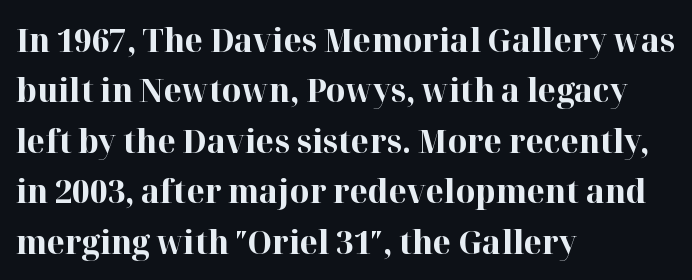
{"serif": "yes", "italic": "no", "bold": "yes", "weight": "bold", "width": "normal", "stroke_contrast": "high", "x_height": "medium", "monospaced": "no", "underline": "no", "align": "left", "line_spacing": "normal", "line_spacing_ratio": 1.53, "letter_spacing": "normal", "letter_spacing_em": 0.0, "glyph_px": 33}
